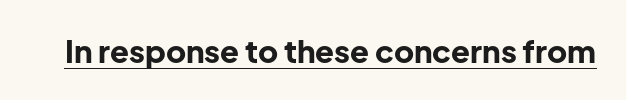
Unlike a traditional serif, this face leaves its strokes unadorned. The type sits square on the baseline with zero lean. What weight is shown? A full bold with thick strokes. You could not count columns in this text — the font is proportionally spaced. Check the space under the baseline: a stroke is drawn there. The letters sit at their default tracking, neither squeezed nor spread.
